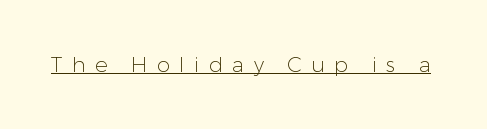
Q: Is the text bold? A: No.
Q: Is the text italic (slanted)? A: No, it is upright.
Q: Is the text underlined? A: Yes.
Q: Is the spacing between letters normal or unusually wide? A: Unusually wide.
